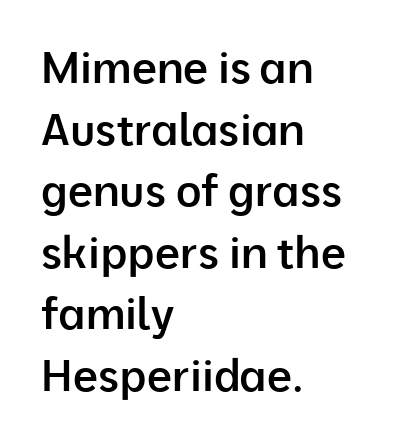
This rendering leaves character spacing at its baseline value. Look at the bottom of the vertical strokes: they stop flat, with no serifs. Baseline-to-baseline distance is the conventional proportion of letter height. Descender tails drop into unmarked territory. The sample has been set in demibold, a notch under bold. Character widths vary here, with narrow letters taking less room than wide ones.
